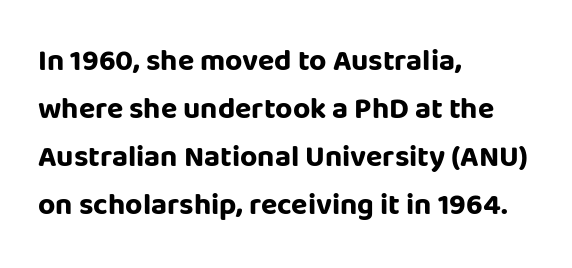
Q: Is the text bold? A: Yes.
Q: Is the text italic (slanted)? A: No, it is upright.
Q: Is the typeface a serif or a sans-serif typeface? A: Sans-serif.
Q: Is the text underlined? A: No.
Q: How is the paragraph aligned? A: Left-aligned.
Q: Is the spacing between letters normal or unusually wide? A: Normal.
Q: Is the spacing between lines tight, normal or loose? A: Normal.
Q: Width (condensed, normal, or wide)? A: Normal.
Q: Stroke contrast? A: Low.
Q: x-height? A: Large.
Q: Monospaced? A: No.
